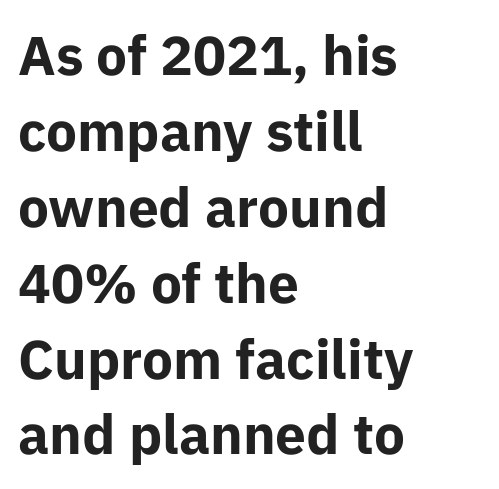
Whoever set this chose a conventional vertical rhythm. Spacing between characters is what you'd get straight out of the box. You could not count columns in this text — the font is proportionally spaced. Characters remain perfectly vertical along every line. In terms of letterform style, serifs are entirely absent. Glance below the letters and you will spot only blank space.
